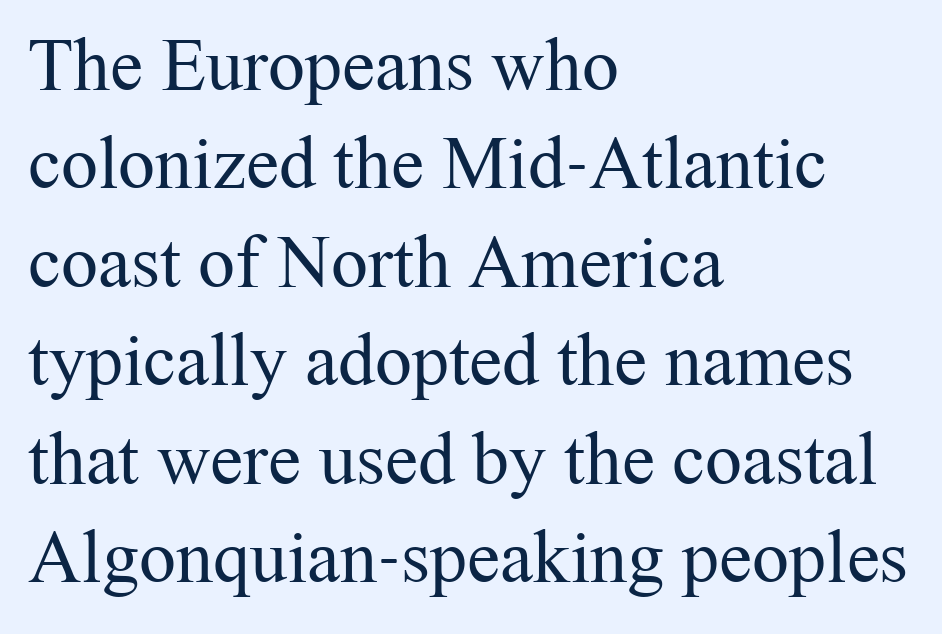
The image shows 74 px regular-weight serif type, upright; set left-aligned, normal line spacing (1.33x), normal letter spacing, not underlined; medium stroke contrast and a medium x-height.
